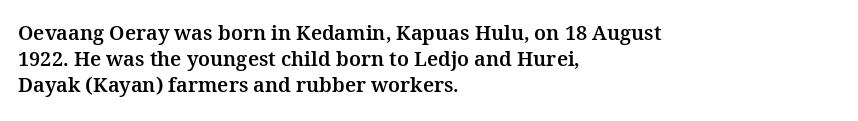
The image shows 20 px text type, upright; set left-aligned, normal line spacing (1.29x), normal letter spacing, not underlined.
